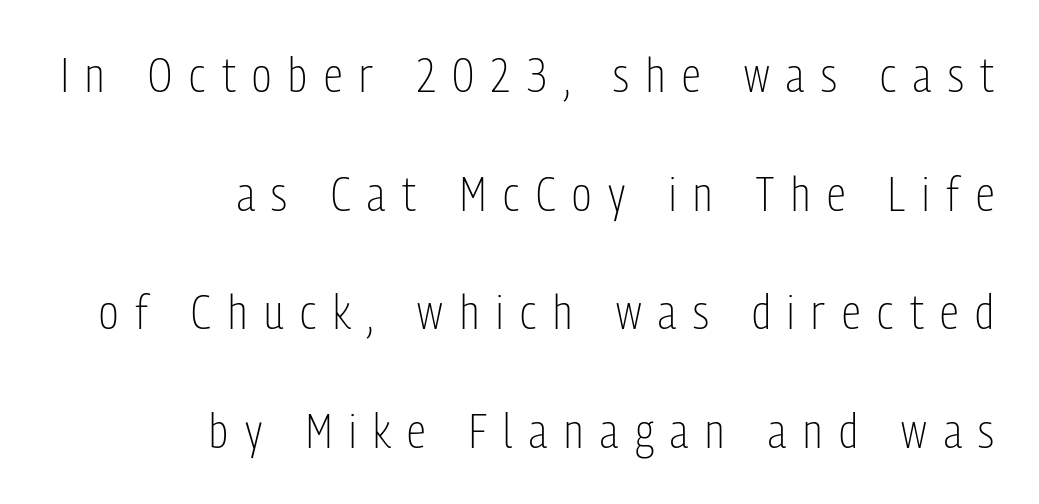
The image shows 48 px light, condensed sans-serif type, upright; set right-aligned, loose line spacing (2.47x), unusually wide letter spacing (+0.35 em), not underlined; low stroke contrast and a medium x-height.
